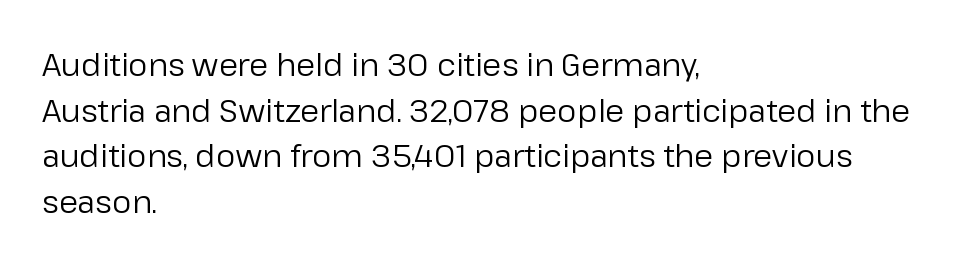
{"serif": "no", "italic": "no", "bold": "no", "weight": "regular", "width": "normal", "stroke_contrast": "low", "x_height": "medium", "monospaced": "no", "underline": "no", "align": "left", "line_spacing": "normal", "line_spacing_ratio": 1.47, "letter_spacing": "normal", "letter_spacing_em": 0.0, "glyph_px": 31}
